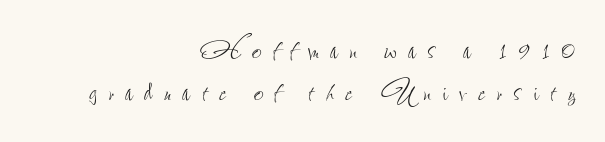
The image shows 34 px thin, condensed type; set right-aligned, normal line spacing (1.25x), unusually wide letter spacing (+0.34 em), not underlined; low stroke contrast and a small x-height.
